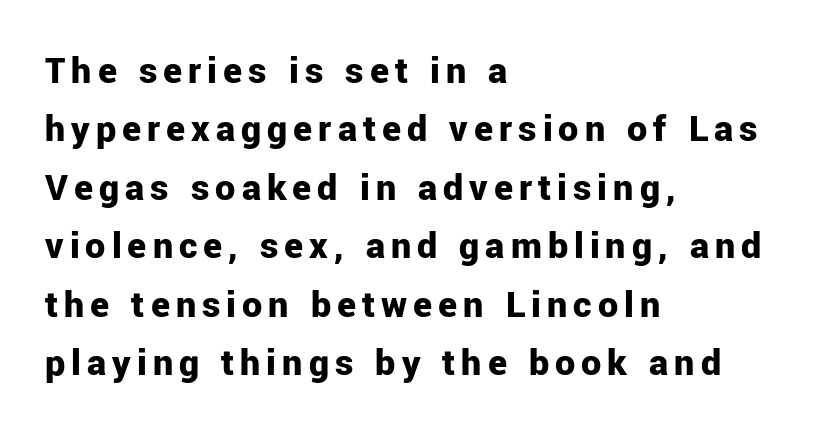
The image shows 40 px bold sans-serif type, upright; set left-aligned, normal line spacing (1.46x), not underlined; low stroke contrast and a medium x-height.
